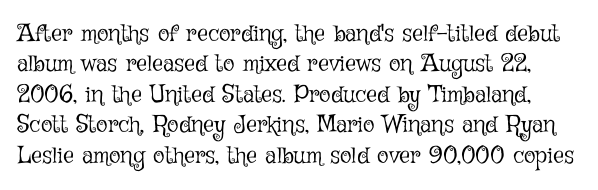
This is the regular roman posture of the typeface. Tracking value appears to be zero — textbook default spacing. Evenly set lines give the paragraph a standard silhouette. This reads as an unemphasized weight, regular at the heaviest. The area under the type is left untouched.
